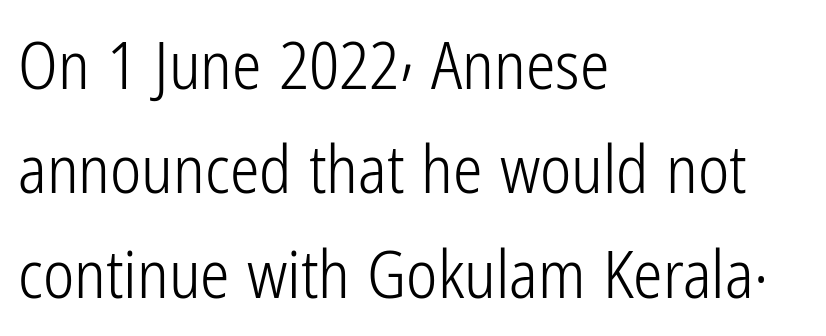
The image shows 66 px light, condensed sans-serif type, upright; set left-aligned, normal line spacing (1.58x), normal letter spacing, not underlined; low stroke contrast and a medium x-height.
